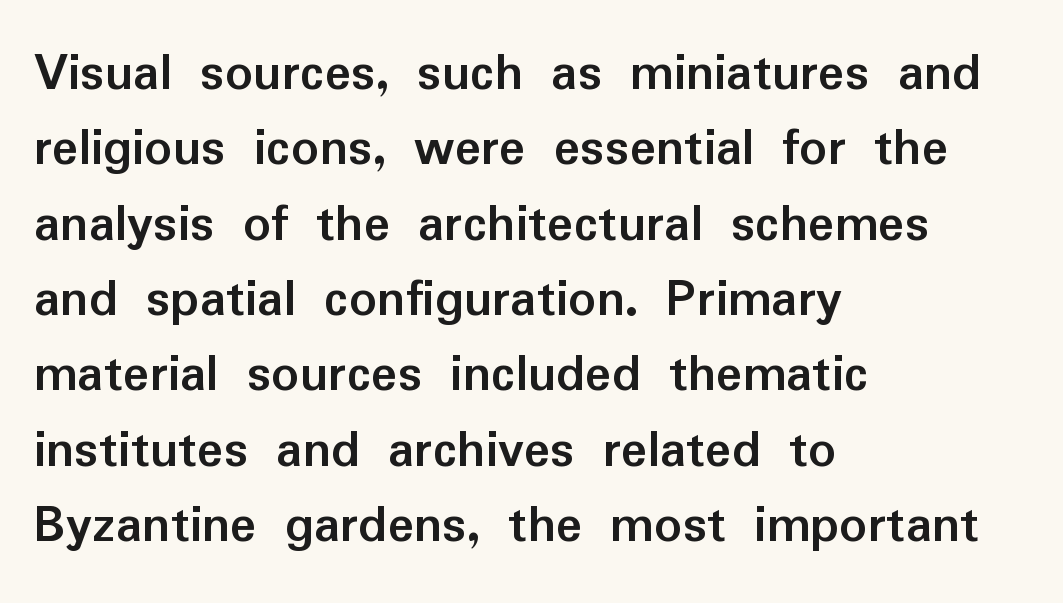
{"serif": "no", "italic": "no", "bold": "yes", "weight": "semibold", "width": "normal", "stroke_contrast": "low", "x_height": "medium", "monospaced": "no", "underline": "no", "align": "left", "line_spacing": "normal", "line_spacing_ratio": 1.37, "letter_spacing": "normal", "letter_spacing_em": 0.0, "glyph_px": 55}
